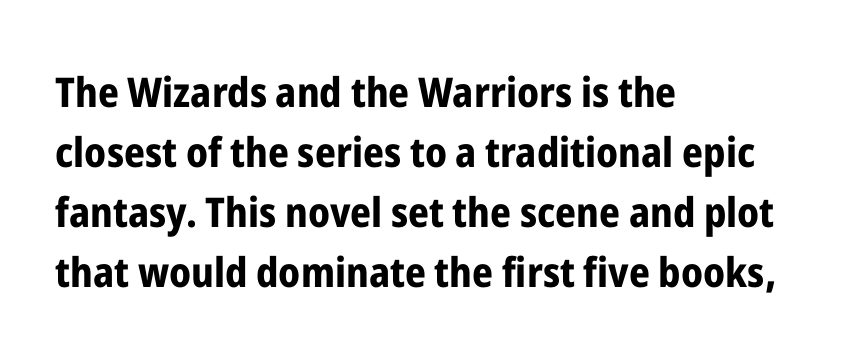
The image shows 41 px bold, condensed sans-serif type, upright; set left-aligned, normal line spacing (1.46x), normal letter spacing, not underlined; low stroke contrast and a medium x-height.
